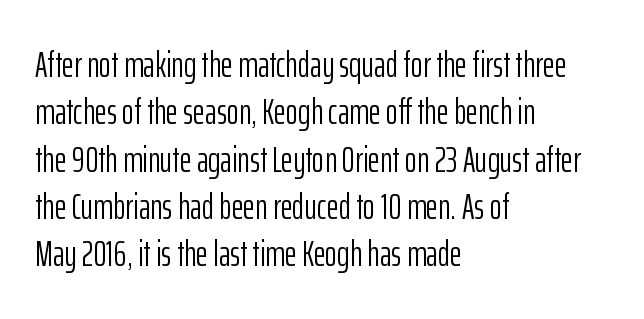
{"serif": "no", "italic": "no", "bold": "no", "weight": "light", "width": "condensed", "stroke_contrast": "low", "x_height": "medium", "monospaced": "no", "underline": "no", "align": "left", "line_spacing": "normal", "line_spacing_ratio": 1.28, "letter_spacing": "normal", "letter_spacing_em": 0.0, "glyph_px": 37}
